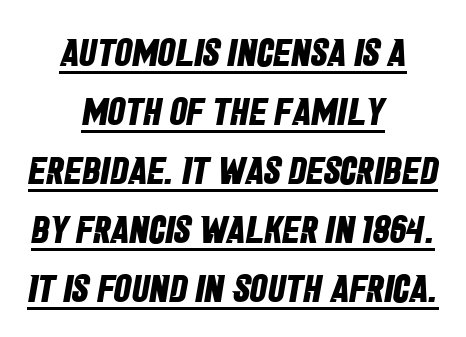
Q: Is the text bold? A: Yes.
Q: Is the typeface a serif or a sans-serif typeface? A: Sans-serif.
Q: Is the text underlined? A: Yes.
Q: How is the paragraph aligned? A: Centered.
Q: Is the spacing between letters normal or unusually wide? A: Normal.
Q: Is the spacing between lines tight, normal or loose? A: Normal.
Q: Width (condensed, normal, or wide)? A: Condensed.
Q: Stroke contrast? A: Low.
Q: x-height? A: Large.
Q: Monospaced? A: No.
